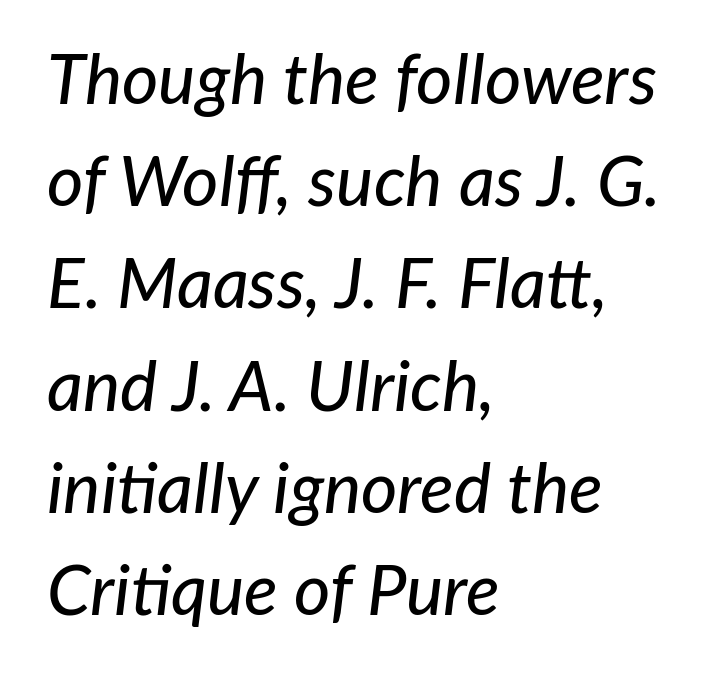
The image shows 70 px text type, italic (leaning right); set left-aligned, normal line spacing (1.46x), normal letter spacing, not underlined; low stroke contrast and a medium x-height.
